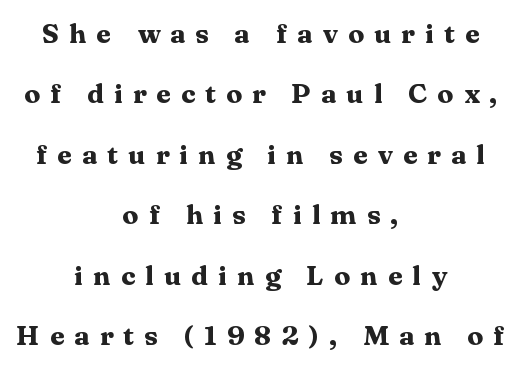
{"italic": "no", "bold": "yes", "underline": "no", "align": "center", "line_spacing": "loose", "line_spacing_ratio": 2.24, "letter_spacing": "wide", "letter_spacing_em": 0.37, "glyph_px": 27}
